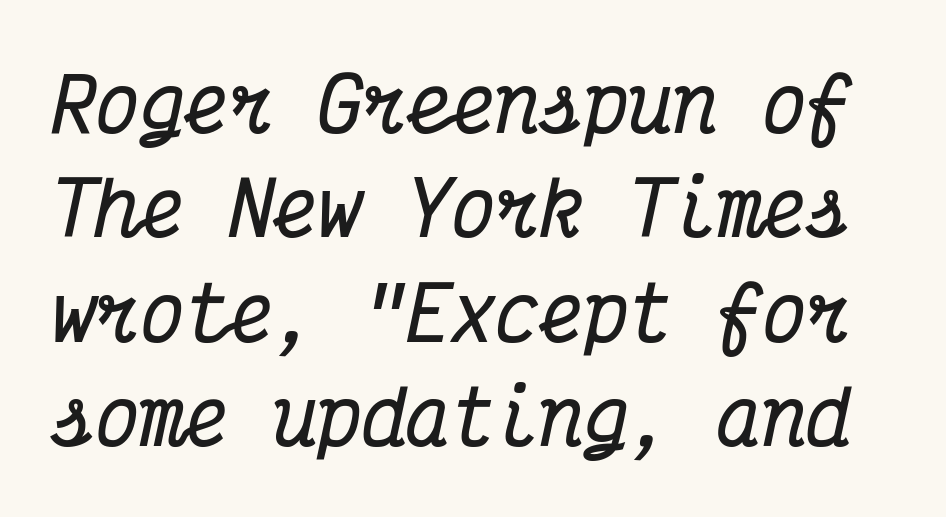
Between one letter and the next there's only the usual sliver of space. Compared with typical paragraphs, the rows here are spaced about the same. The letters march in equal steps, a hallmark of fixed-pitch type. This is heavy type, rendered in bold. When letters slant like this, we call the style italic.
